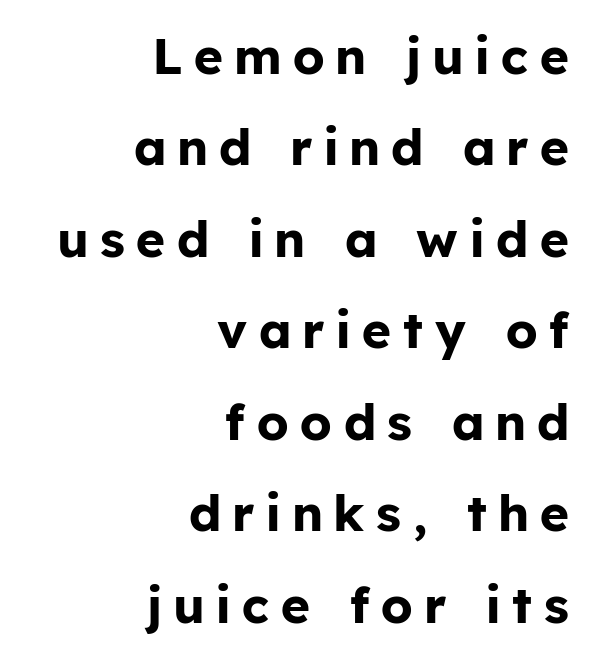
Each letter keeps its own natural width here, so spacing adapts to shape. The face used here is rendered with a markedly widened letterfit. The words here are not underlined. As a designer I'd log this as weight 700, bold. Italic: no, the glyphs are upright roman.
